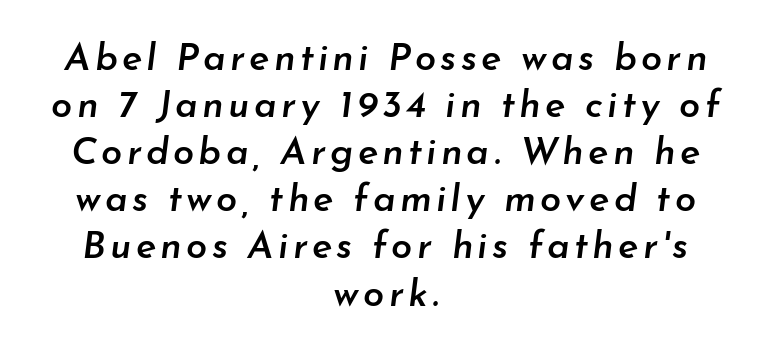
The image shows 38 px semibold type, italic (leaning right); set centered, line spacing 1.24x, not underlined; low stroke contrast and a small x-height.
